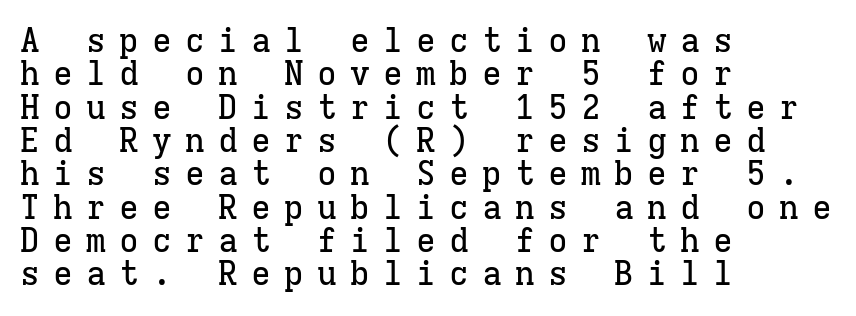
Yep, those are serifs on the letters. Descenders are the only things crossing below the line. The rag falls on the right side of this text block. Honestly, the rows look squashed on top of each other.
